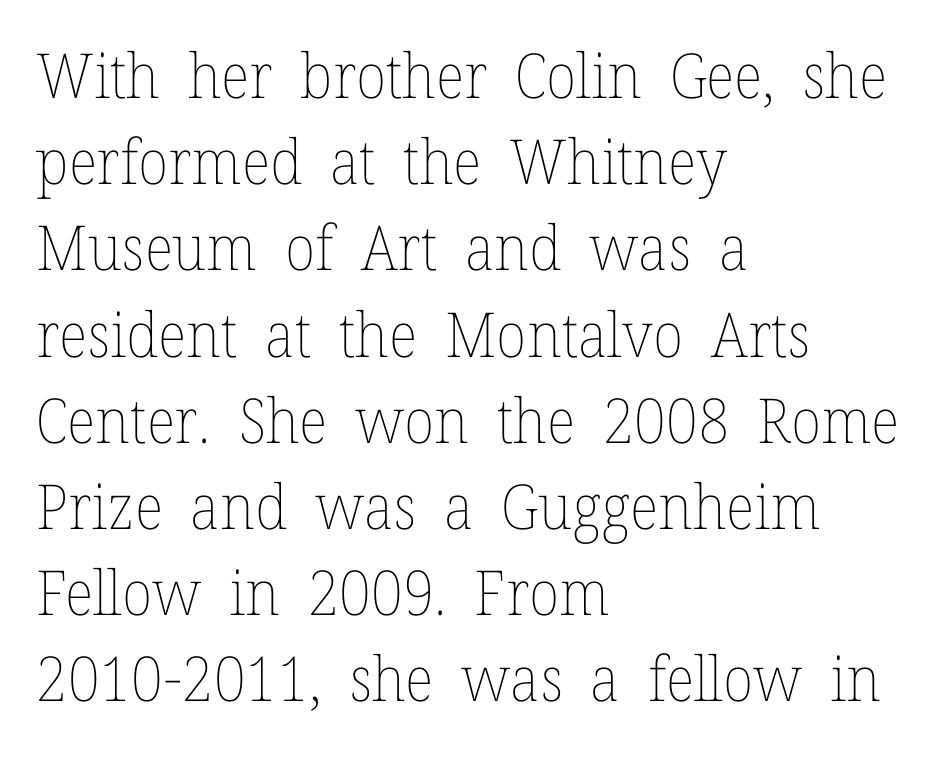
Q: Is the text bold? A: No.
Q: Is the text italic (slanted)? A: No, it is upright.
Q: Is the text underlined? A: No.
Q: How is the paragraph aligned? A: Left-aligned.
Q: Is the spacing between letters normal or unusually wide? A: Normal.
Q: Is the spacing between lines tight, normal or loose? A: Normal.
Q: Width (condensed, normal, or wide)? A: Normal.
Q: Stroke contrast? A: Low.
Q: x-height? A: Medium.
Q: Monospaced? A: No.
